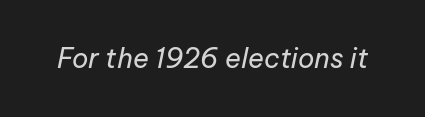
The image shows 27 px text type, italic (leaning right); set normal letter spacing, not underlined.
